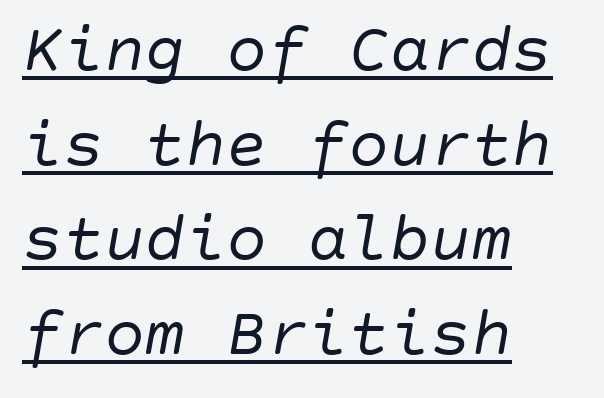
One-word summary of the alignment: left. The type is set solid horizontally, with unmodified tracking. The rows are spaced the way most documents space them. Each line of the rendering has a horizontal stroke beneath the glyphs. Letters have the restrained weight of plain body copy at most.
